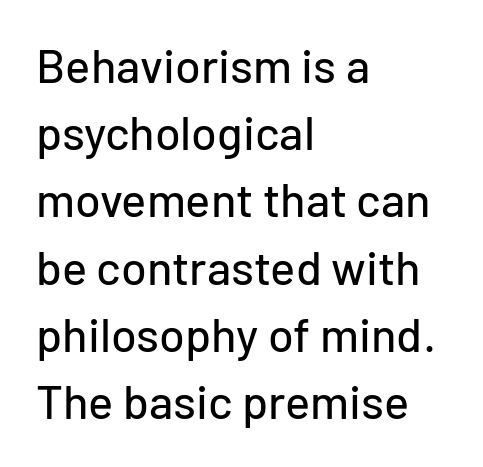
Q: Is the text italic (slanted)? A: No, it is upright.
Q: Is the typeface a serif or a sans-serif typeface? A: Sans-serif.
Q: Is the text underlined? A: No.
Q: How is the paragraph aligned? A: Left-aligned.
Q: Is the spacing between letters normal or unusually wide? A: Normal.
Q: Is the spacing between lines tight, normal or loose? A: Normal.
Q: Width (condensed, normal, or wide)? A: Normal.
Q: Stroke contrast? A: Low.
Q: x-height? A: Medium.
Q: Monospaced? A: No.
